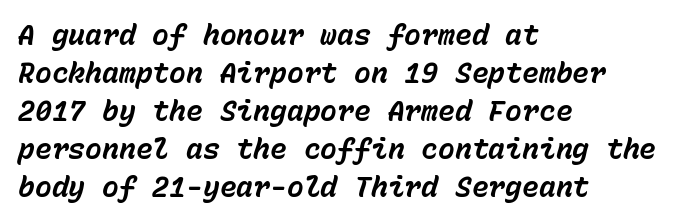
Q: Is the text bold? A: Yes.
Q: Is the text italic (slanted)? A: Yes, it leans right by about 15 degrees.
Q: Is the text underlined? A: No.
Q: How is the paragraph aligned? A: Left-aligned.
Q: Is the spacing between letters normal or unusually wide? A: Normal.
Q: Is the spacing between lines tight, normal or loose? A: Normal.
Q: Width (condensed, normal, or wide)? A: Normal.
Q: Stroke contrast? A: Low.
Q: x-height? A: Medium.
Q: Monospaced? A: Yes.
